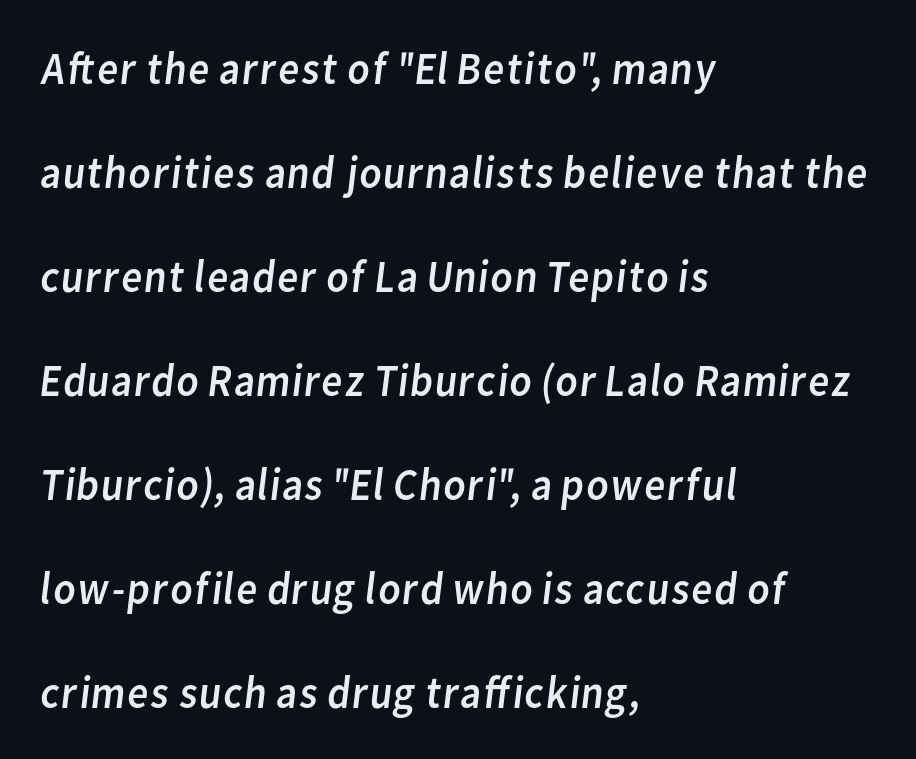
Q: Is the text bold? A: No.
Q: Is the typeface a serif or a sans-serif typeface? A: Sans-serif.
Q: Is the text underlined? A: No.
Q: How is the paragraph aligned? A: Left-aligned.
Q: Is the spacing between letters normal or unusually wide? A: Normal.
Q: Is the spacing between lines tight, normal or loose? A: Loose.
Q: Width (condensed, normal, or wide)? A: Normal.
Q: Stroke contrast? A: Low.
Q: x-height? A: Medium.
Q: Monospaced? A: No.
